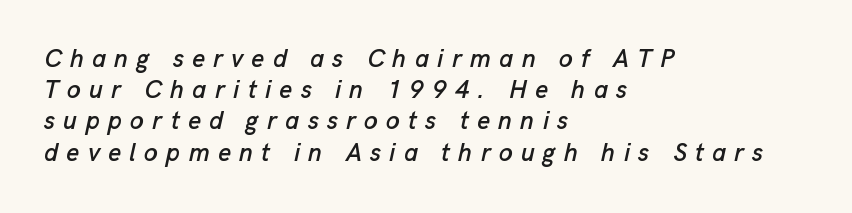
{"italic": "yes", "lean": "right", "slant_degrees": 13, "underline": "no", "align": "left", "line_spacing": "normal", "line_spacing_ratio": 1.25, "letter_spacing": "wide", "letter_spacing_em": 0.33, "glyph_px": 25}
